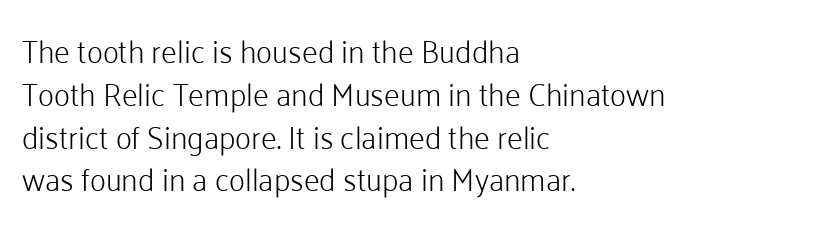
The image shows 31 px light sans-serif type, upright; set left-aligned, normal line spacing (1.38x), normal letter spacing, not underlined; low stroke contrast and a medium x-height.
